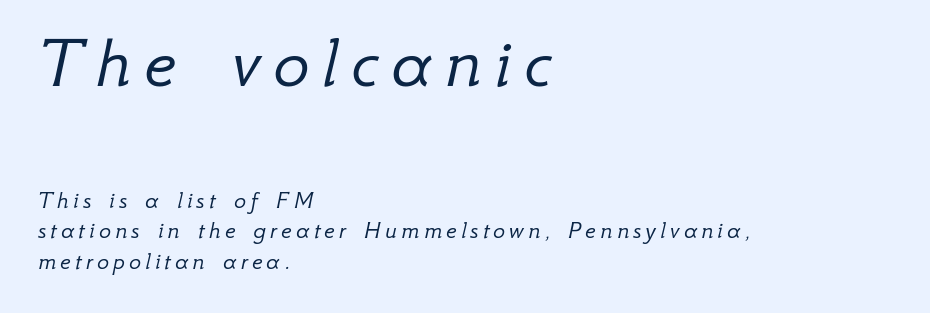
{"italic": "yes", "lean": "right", "slant_degrees": 12, "bold": "no", "weight": "light", "width": "normal", "stroke_contrast": "low", "x_height": "small", "monospaced": "no", "underline": "no", "align": "left", "line_spacing_ratio": 1.22, "larger_block": "first", "size_ratio": 3.04, "glyph_px": 76}
